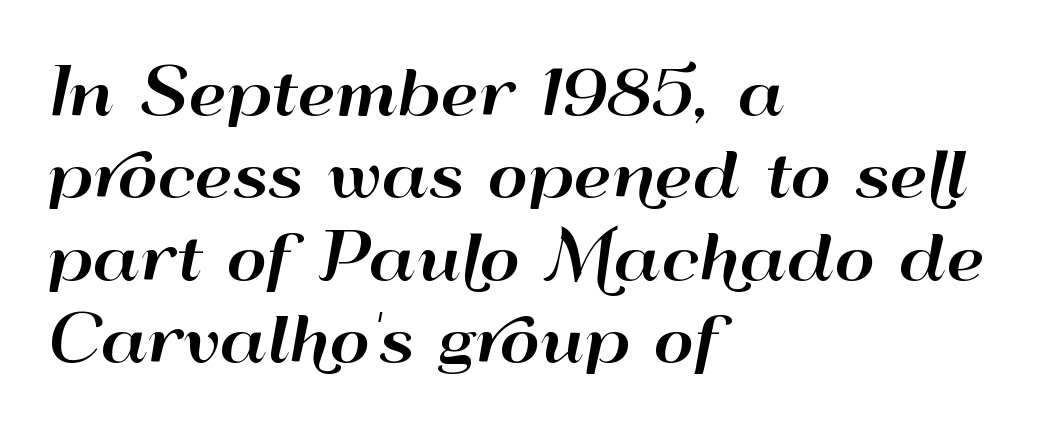
Note: no serifs on the glyphs. The gaps between neighbouring characters are ordinary and unremarkable. One glance says typical: line gaps are just what's usual. One-word summary of the alignment: left.
